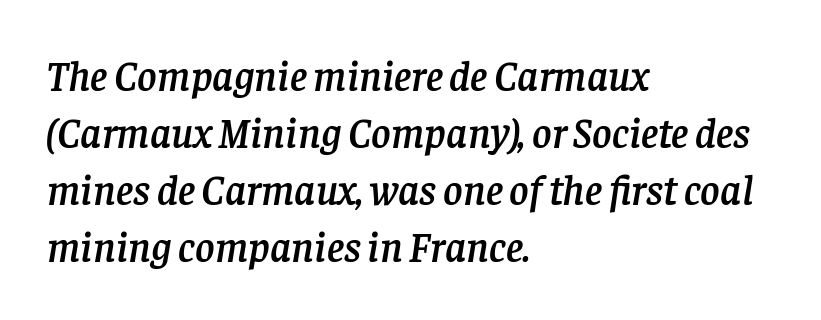
Q: Is the text italic (slanted)? A: Yes, it leans right by about 8 degrees.
Q: Is the typeface a serif or a sans-serif typeface? A: Serif.
Q: Is the text underlined? A: No.
Q: How is the paragraph aligned? A: Left-aligned.
Q: Is the spacing between letters normal or unusually wide? A: Normal.
Q: Is the spacing between lines tight, normal or loose? A: Normal.
Q: Width (condensed, normal, or wide)? A: Normal.
Q: Stroke contrast? A: Low.
Q: x-height? A: Large.
Q: Monospaced? A: No.
